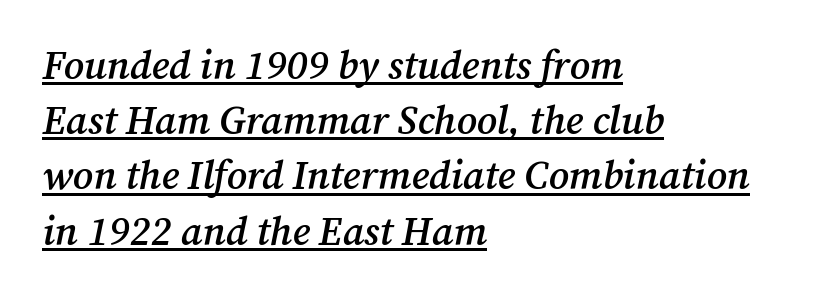
Q: Is the text bold? A: Semi-bold.
Q: Is the text italic (slanted)? A: Yes, it leans right by about 12 degrees.
Q: Is the typeface a serif or a sans-serif typeface? A: Serif.
Q: Is the text underlined? A: Yes.
Q: How is the paragraph aligned? A: Left-aligned.
Q: Is the spacing between letters normal or unusually wide? A: Normal.
Q: Is the spacing between lines tight, normal or loose? A: Normal.
Q: Width (condensed, normal, or wide)? A: Normal.
Q: Stroke contrast? A: Medium.
Q: x-height? A: Medium.
Q: Monospaced? A: No.
